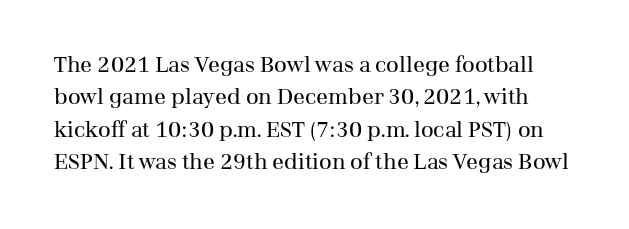
Q: Is the text bold? A: No.
Q: Is the text italic (slanted)? A: No, it is upright.
Q: Is the text underlined? A: No.
Q: Is the spacing between letters normal or unusually wide? A: Normal.
Q: Is the spacing between lines tight, normal or loose? A: Normal.
